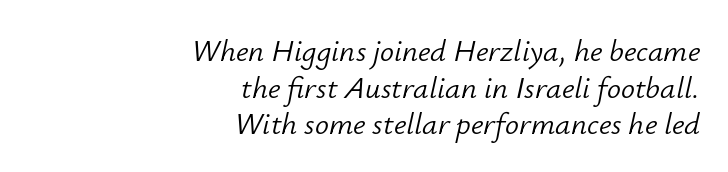
Q: Is the text bold? A: No.
Q: Is the text italic (slanted)? A: Yes, it leans right by about 12 degrees.
Q: Is the text underlined? A: No.
Q: How is the paragraph aligned? A: Right-aligned.
Q: Is the spacing between letters normal or unusually wide? A: Normal.
Q: Width (condensed, normal, or wide)? A: Normal.
Q: Stroke contrast? A: Low.
Q: x-height? A: Small.
Q: Monospaced? A: No.
